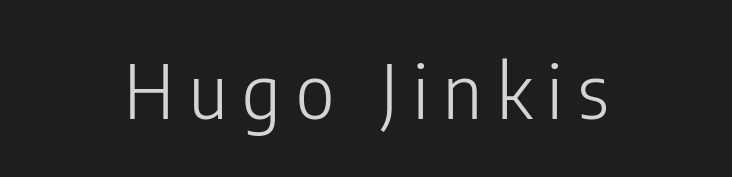
Q: Is the text bold? A: No.
Q: Is the text italic (slanted)? A: No, it is upright.
Q: Is the typeface a serif or a sans-serif typeface? A: Sans-serif.
Q: Is the text underlined? A: No.
Q: How is the paragraph aligned? A: Centered.
Q: Is the spacing between letters normal or unusually wide? A: Unusually wide.
Q: Width (condensed, normal, or wide)? A: Condensed.
Q: Stroke contrast? A: Low.
Q: x-height? A: Medium.
Q: Monospaced? A: No.
